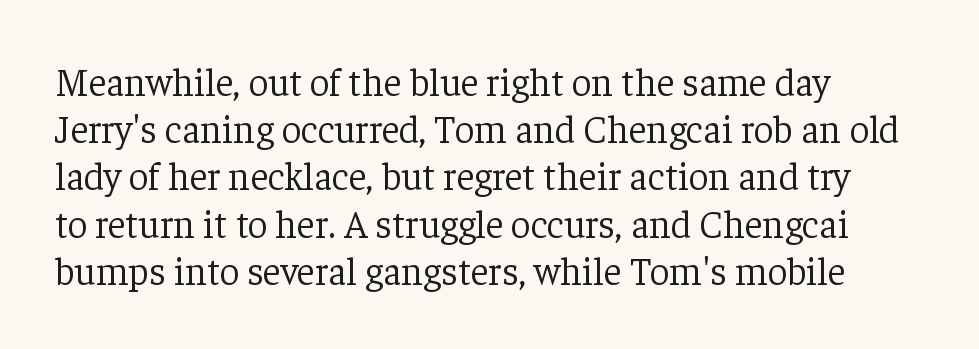
{"serif": "yes", "italic": "no", "bold": "no", "weight": "light", "width": "normal", "stroke_contrast": "low", "x_height": "medium", "monospaced": "no", "underline": "no", "align": "left", "line_spacing_ratio": 1.21, "letter_spacing": "normal", "letter_spacing_em": 0.0, "glyph_px": 39}
